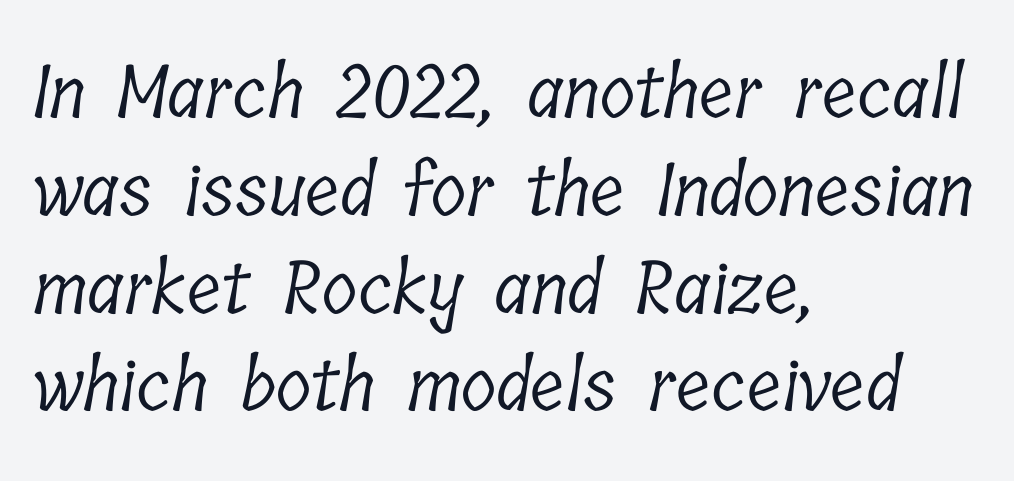
{"serif": "yes", "bold": "no", "weight": "light", "width": "condensed", "stroke_contrast": "low", "x_height": "medium", "monospaced": "no", "underline": "no", "align": "left", "line_spacing": "normal", "line_spacing_ratio": 1.34, "letter_spacing": "normal", "letter_spacing_em": 0.0, "glyph_px": 73}
